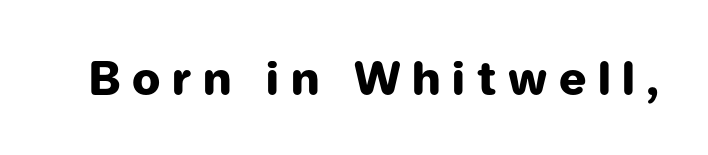
Students, note that the glyphs here are deliberately spaced far apart. The foot of each line stays bare and open. You can tell from the bare stems that sans-serif type was used. Plenty of ink on the page — the face is bold.
